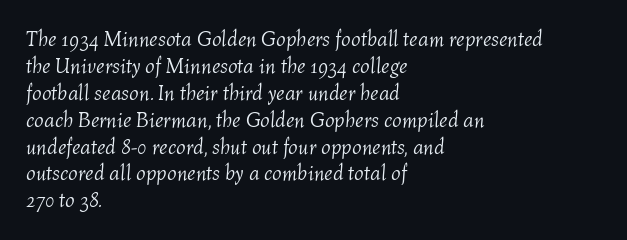
The image shows 21 px text type, italic (leaning right); set left-aligned, normal line spacing (1.28x), normal letter spacing, not underlined.
